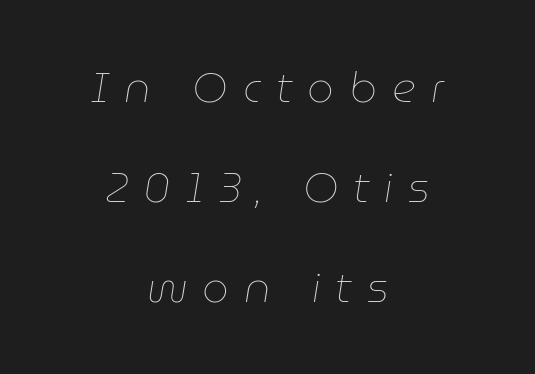
{"italic": "yes", "lean": "right", "slant_degrees": 9, "bold": "no", "weight": "thin", "width": "normal", "stroke_contrast": "low", "x_height": "medium", "monospaced": "no", "underline": "no", "align": "center", "line_spacing": "loose", "line_spacing_ratio": 2.38, "letter_spacing": "wide", "letter_spacing_em": 0.36, "glyph_px": 42}
